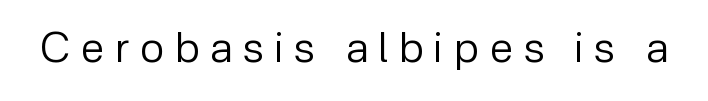
The image shows 42 px regular-weight sans-serif type, upright; set unusually wide letter spacing (+0.26 em), not underlined; low stroke contrast and a medium x-height.
